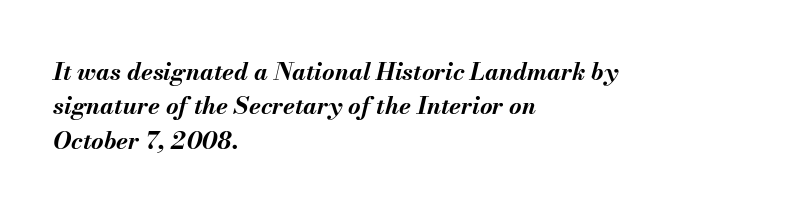
Q: Is the text bold? A: Yes.
Q: Is the text italic (slanted)? A: Yes, it leans right by about 13 degrees.
Q: Is the text underlined? A: No.
Q: How is the paragraph aligned? A: Left-aligned.
Q: Is the spacing between letters normal or unusually wide? A: Normal.
Q: Is the spacing between lines tight, normal or loose? A: Normal.
